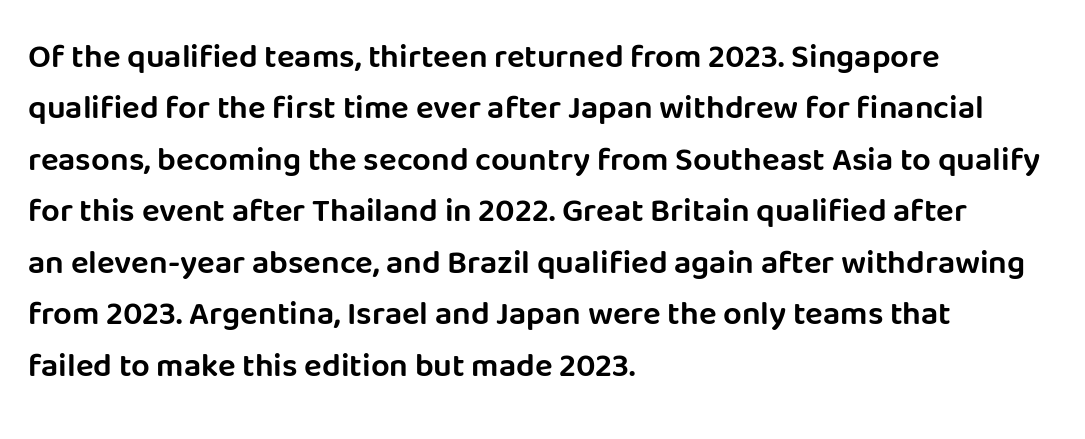
Anything drawn beneath the words? Only blank space. Think of a printed novel: that variable character pitch is what you see here. Line spacing here is normal. This sample uses a sans-serif face. Posture: vertical. Horizontally, the lines are justified to the leading edge only.
